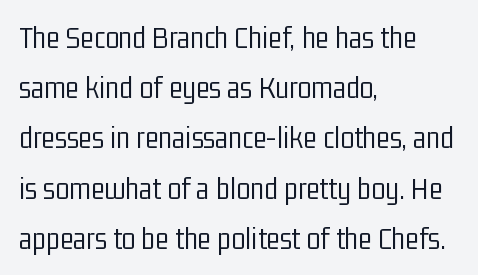
Q: Is the text bold? A: No.
Q: Is the text italic (slanted)? A: No, it is upright.
Q: Is the typeface a serif or a sans-serif typeface? A: Sans-serif.
Q: Is the text underlined? A: No.
Q: How is the paragraph aligned? A: Left-aligned.
Q: Is the spacing between letters normal or unusually wide? A: Normal.
Q: Is the spacing between lines tight, normal or loose? A: Normal.
Q: Width (condensed, normal, or wide)? A: Condensed.
Q: Stroke contrast? A: Low.
Q: x-height? A: Medium.
Q: Monospaced? A: No.
